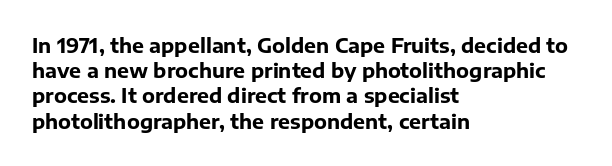
{"italic": "no", "bold": "yes", "underline": "no", "align": "left", "line_spacing": "normal", "line_spacing_ratio": 1.26, "letter_spacing": "normal", "letter_spacing_em": 0.0, "glyph_px": 20}
